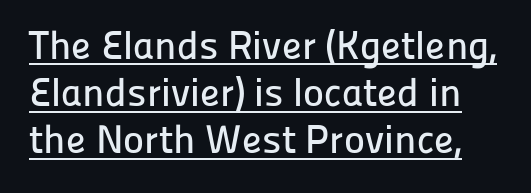
The image shows 40 px sans-serif type, upright; set line spacing 1.18x, normal letter spacing, underlined; low stroke contrast and a medium x-height.
